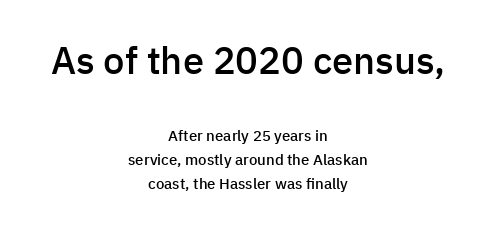
{"serif": "no", "italic": "no", "bold": "semi", "weight": "semibold", "width": "normal", "stroke_contrast": "low", "x_height": "medium", "monospaced": "no", "underline": "no", "align": "center", "line_spacing": "normal", "line_spacing_ratio": 1.58, "letter_spacing": "normal", "letter_spacing_em": 0.0, "larger_block": "first", "size_ratio": 2.53, "glyph_px": 38}
